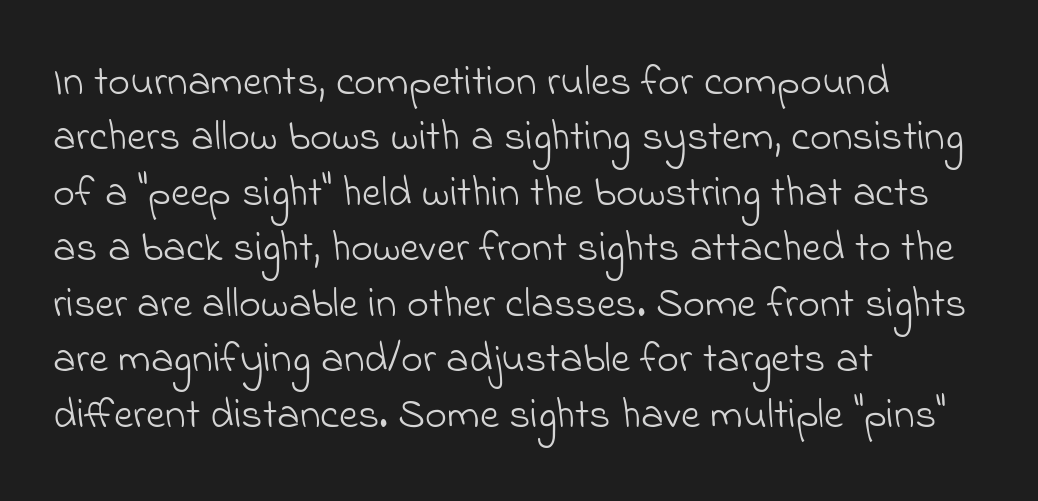
Q: Is the text bold? A: No.
Q: Is the typeface a serif or a sans-serif typeface? A: Sans-serif.
Q: Is the text underlined? A: No.
Q: How is the paragraph aligned? A: Left-aligned.
Q: Is the spacing between letters normal or unusually wide? A: Normal.
Q: Is the spacing between lines tight, normal or loose? A: Normal.
Q: Width (condensed, normal, or wide)? A: Normal.
Q: Stroke contrast? A: Low.
Q: x-height? A: Small.
Q: Monospaced? A: No.
